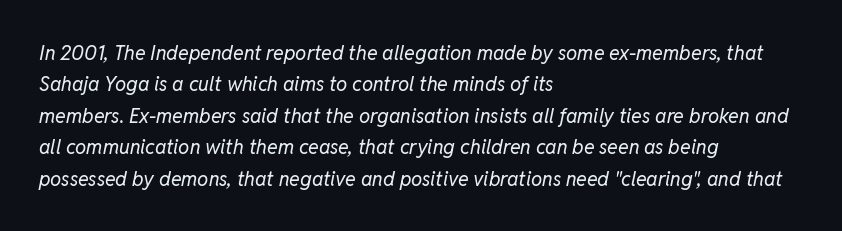
{"italic": "yes", "lean": "right", "slant_degrees": 11, "bold": "no", "underline": "no", "align": "left", "line_spacing": "normal", "line_spacing_ratio": 1.57, "letter_spacing": "normal", "letter_spacing_em": 0.0, "glyph_px": 20}
